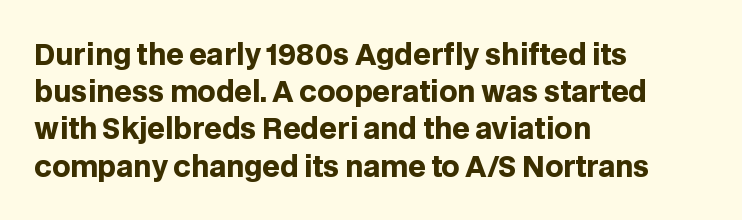
Q: Is the text bold? A: Yes.
Q: Is the text italic (slanted)? A: No, it is upright.
Q: Is the typeface a serif or a sans-serif typeface? A: Sans-serif.
Q: Is the text underlined? A: No.
Q: How is the paragraph aligned? A: Left-aligned.
Q: Is the spacing between letters normal or unusually wide? A: Normal.
Q: Is the spacing between lines tight, normal or loose? A: Normal.
Q: Width (condensed, normal, or wide)? A: Normal.
Q: Stroke contrast? A: Low.
Q: x-height? A: Large.
Q: Monospaced? A: No.
